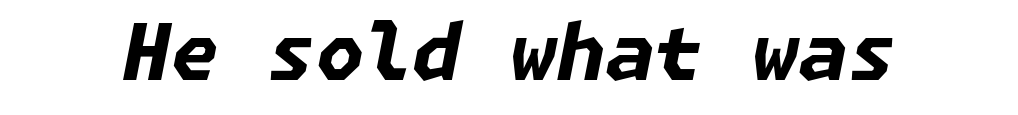
The face used here is rendered with its standard letterfit. Beneath every word, the page is bare. The passage shown is emphatically bold. Slanted lettering throughout.
